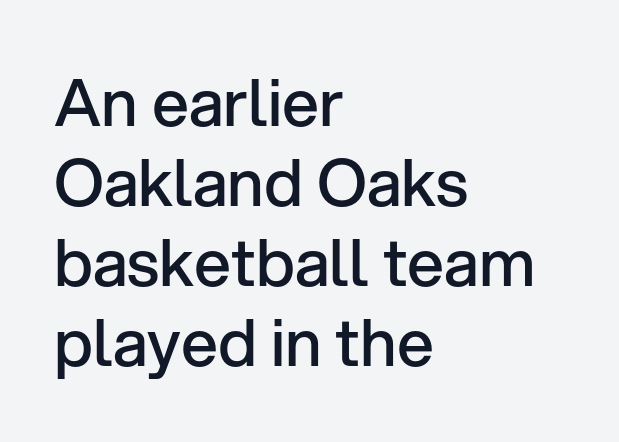
{"serif": "no", "italic": "no", "bold": "semi", "weight": "semibold", "width": "normal", "stroke_contrast": "low", "x_height": "medium", "monospaced": "no", "underline": "no", "align": "left", "line_spacing_ratio": 1.23, "letter_spacing": "normal", "letter_spacing_em": 0.0, "glyph_px": 65}
